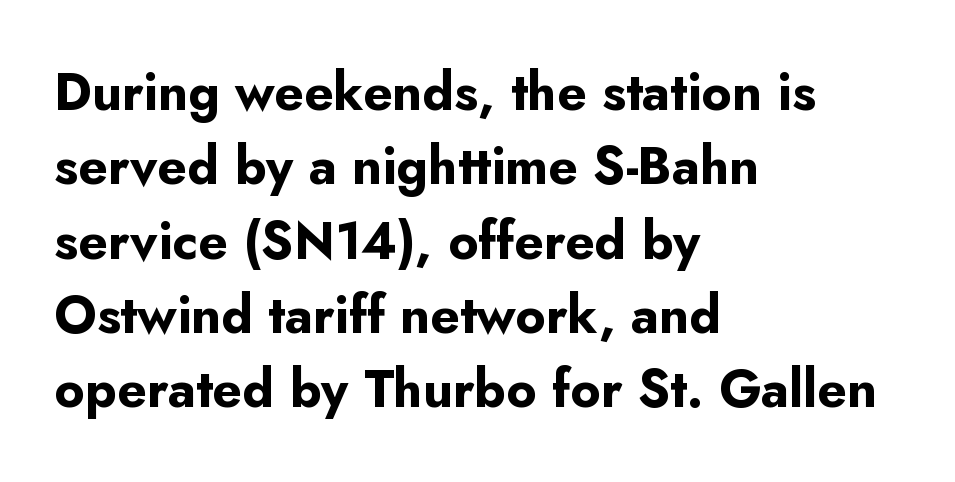
{"serif": "no", "italic": "no", "bold": "yes", "weight": "bold", "width": "normal", "stroke_contrast": "low", "x_height": "small", "monospaced": "no", "underline": "no", "align": "left", "line_spacing": "normal", "line_spacing_ratio": 1.43, "letter_spacing": "normal", "letter_spacing_em": 0.0, "glyph_px": 52}
